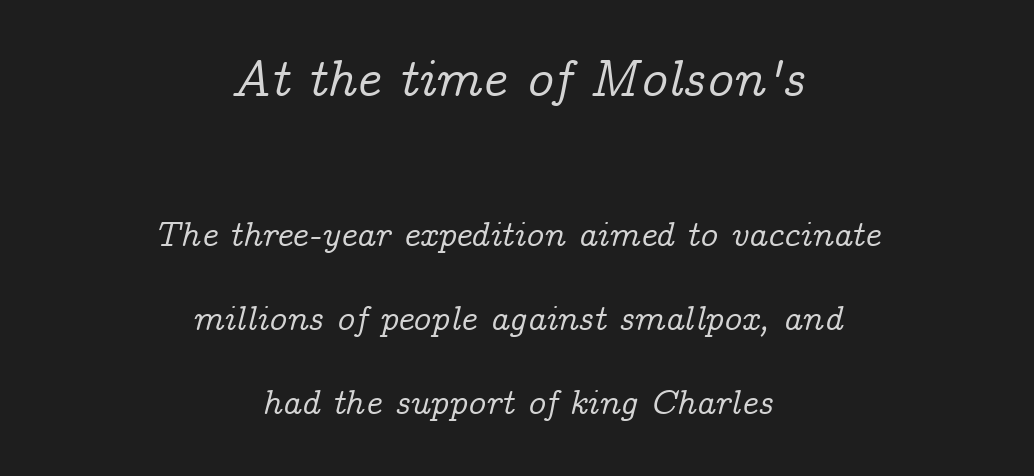
The image shows 52 px serif type, italic (leaning right); set centered, loose line spacing (2.4x), normal letter spacing, not underlined; the first (top) block is 1.49x larger; low stroke contrast and a medium x-height.
